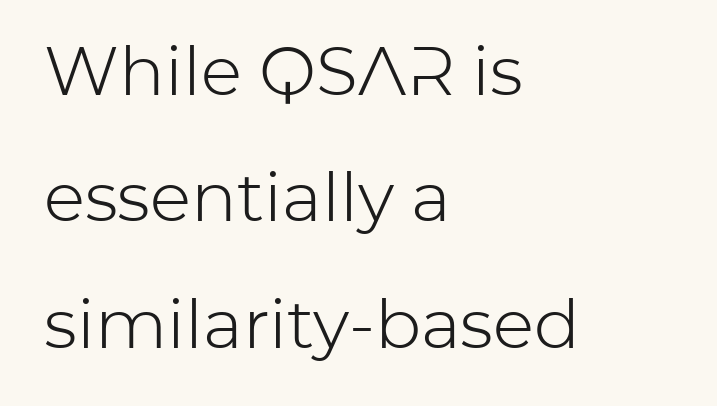
{"serif": "no", "italic": "no", "bold": "no", "weight": "light", "width": "normal", "stroke_contrast": "low", "x_height": "medium", "monospaced": "no", "underline": "no", "align": "left", "line_spacing_ratio": 1.86, "letter_spacing": "normal", "letter_spacing_em": 0.0, "glyph_px": 68}
